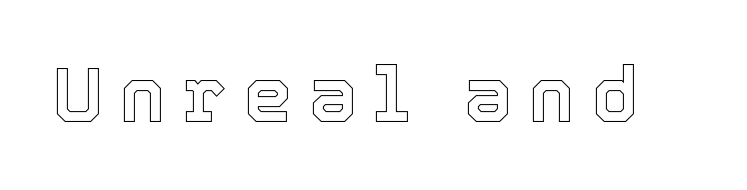
{"italic": "no", "width": "normal", "x_height": "medium", "monospaced": "no", "underline": "no", "letter_spacing": "wide", "letter_spacing_em": 0.22, "glyph_px": 77}
